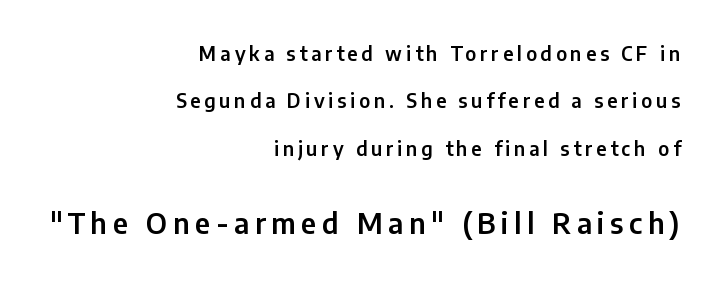
{"serif": "no", "italic": "no", "width": "normal", "stroke_contrast": "low", "x_height": "medium", "monospaced": "no", "underline": "no", "align": "right", "line_spacing": "loose", "line_spacing_ratio": 2.49, "letter_spacing": "wide", "letter_spacing_em": 0.2, "larger_block": "second", "size_ratio": 1.47, "glyph_px": 28}
